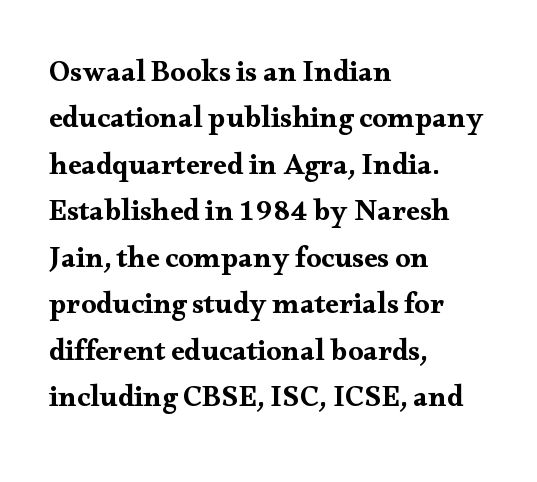
{"serif": "yes", "italic": "no", "width": "wide", "stroke_contrast": "medium", "x_height": "small", "monospaced": "no", "underline": "no", "align": "left", "line_spacing": "normal", "line_spacing_ratio": 1.55, "letter_spacing": "normal", "letter_spacing_em": 0.0, "glyph_px": 30}
